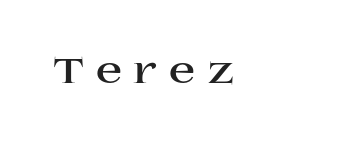
The image shows 40 px bold, wide serif type, upright; set unusually wide letter spacing (+0.27 em), not underlined; high stroke contrast and a large x-height.
